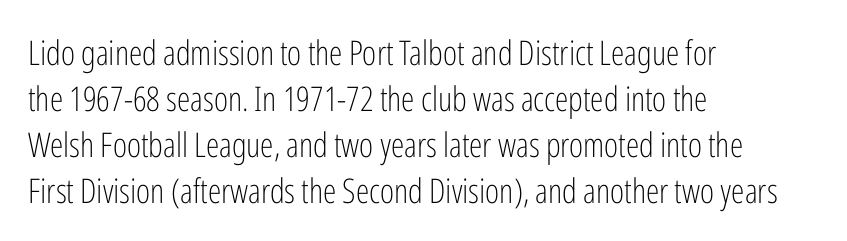
This sample has the flowing, uneven cadence of proportional lettering. Caption: multi-line text, flush left, ragged right. Reading down the column, the eye jumps a familiar distance to each next line. In terms of letterspacing, this is plain default setting. This reads as an unemphasized weight, regular at the heaviest. The words here are not underlined.
